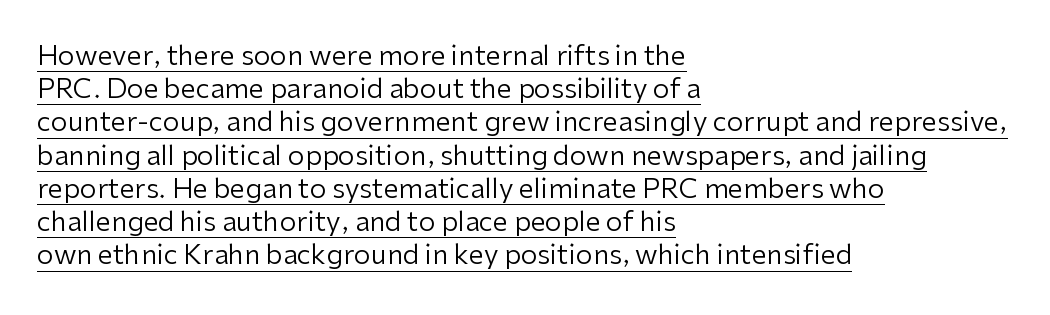
The image shows 27 px text type, upright; set left-aligned, line spacing 1.23x, normal letter spacing, underlined.
